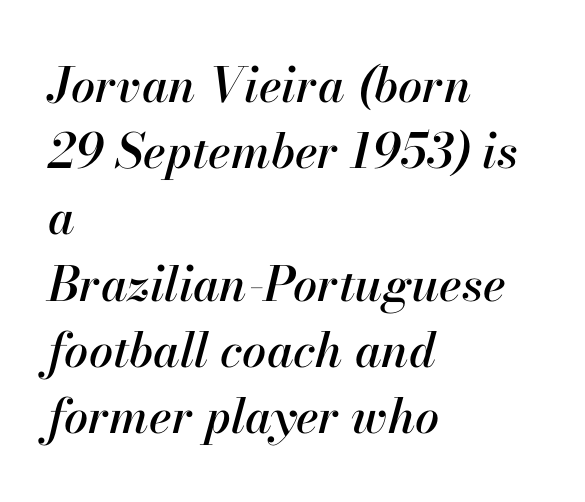
Q: Is the text italic (slanted)? A: Yes, it leans right by about 13 degrees.
Q: Is the text underlined? A: No.
Q: How is the paragraph aligned? A: Left-aligned.
Q: Is the spacing between letters normal or unusually wide? A: Normal.
Q: Is the spacing between lines tight, normal or loose? A: Normal.
Q: Width (condensed, normal, or wide)? A: Normal.
Q: Stroke contrast? A: High.
Q: x-height? A: Small.
Q: Monospaced? A: No.
